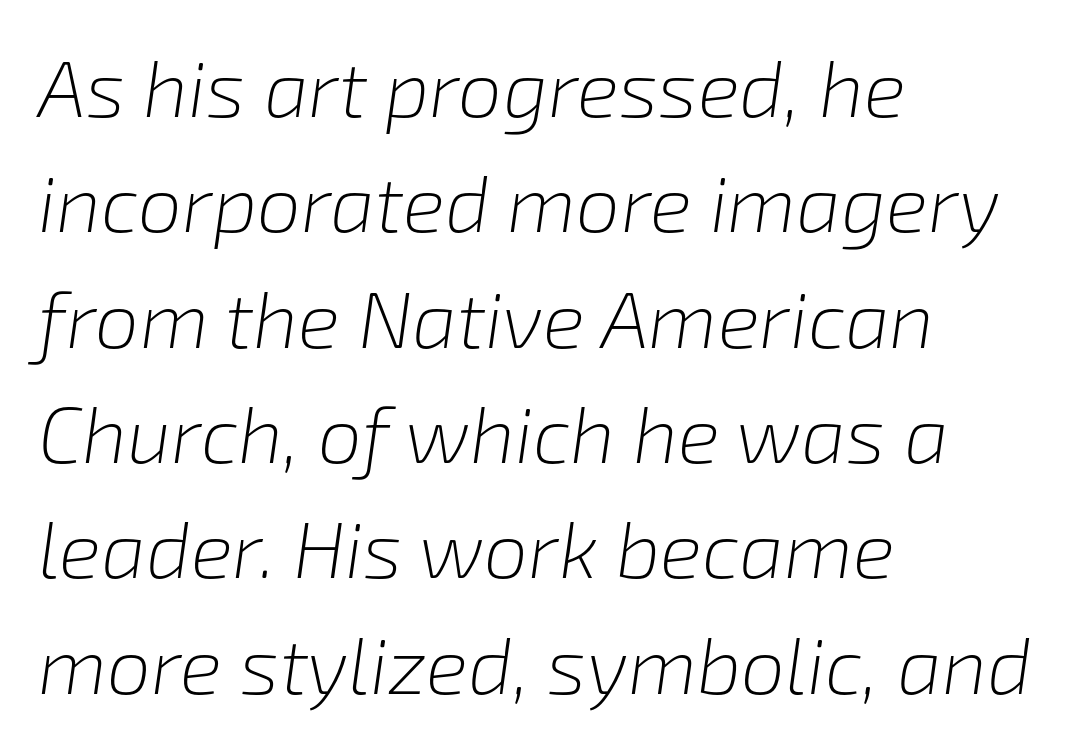
The image shows 79 px light type, italic (leaning right); set left-aligned, normal line spacing (1.46x), normal letter spacing, not underlined; low stroke contrast and a medium x-height.
